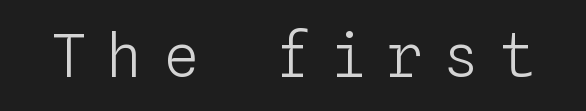
{"italic": "no", "bold": "no", "weight": "light", "width": "normal", "stroke_contrast": "low", "x_height": "medium", "monospaced": "yes", "underline": "no", "letter_spacing": "wide", "letter_spacing_em": 0.35, "glyph_px": 59}
